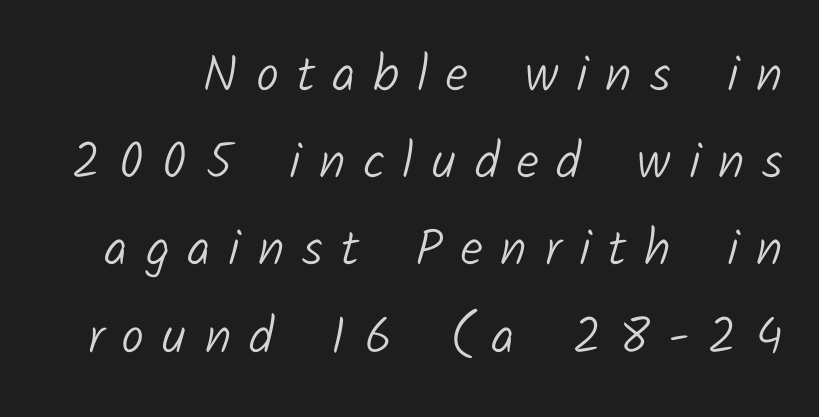
{"serif": "no", "bold": "no", "weight": "light", "width": "normal", "stroke_contrast": "low", "x_height": "medium", "monospaced": "no", "underline": "no", "line_spacing_ratio": 1.71, "letter_spacing": "wide", "letter_spacing_em": 0.35, "glyph_px": 51}
